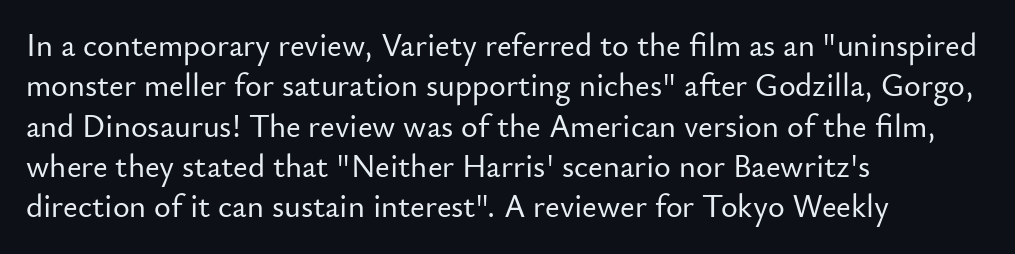
The image shows 32 px sans-serif type, upright; set left-aligned, normal line spacing (1.26x), normal letter spacing, not underlined; low stroke contrast and a small x-height.
